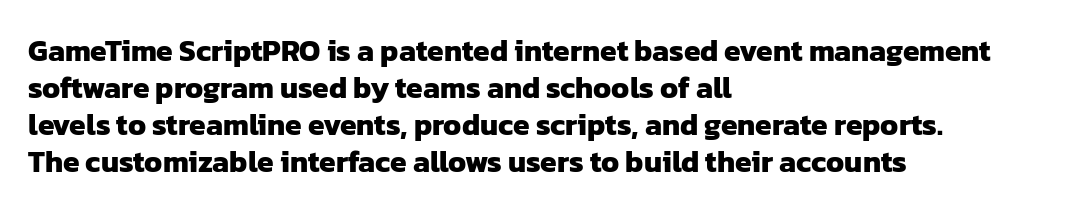
{"serif": "no", "bold": "yes", "weight": "heavy", "width": "normal", "stroke_contrast": "low", "x_height": "medium", "monospaced": "no", "underline": "no", "align": "left", "line_spacing_ratio": 1.23, "letter_spacing": "normal", "letter_spacing_em": 0.0, "glyph_px": 30}
